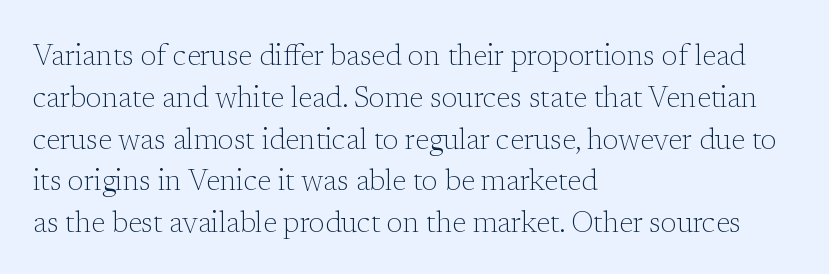
Q: Is the text bold? A: No.
Q: Is the text italic (slanted)? A: No, it is upright.
Q: Is the typeface a serif or a sans-serif typeface? A: Serif.
Q: Is the text underlined? A: No.
Q: How is the paragraph aligned? A: Left-aligned.
Q: Is the spacing between letters normal or unusually wide? A: Normal.
Q: Is the spacing between lines tight, normal or loose? A: Normal.
Q: Width (condensed, normal, or wide)? A: Normal.
Q: Stroke contrast? A: Low.
Q: x-height? A: Medium.
Q: Monospaced? A: No.
